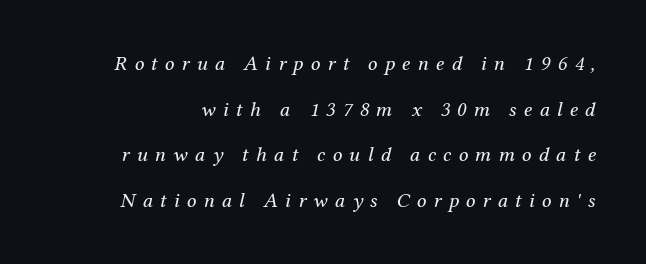
The image shows 21 px text type, italic (leaning right); set loose line spacing (2.17x), unusually wide letter spacing (+0.34 em), not underlined.
